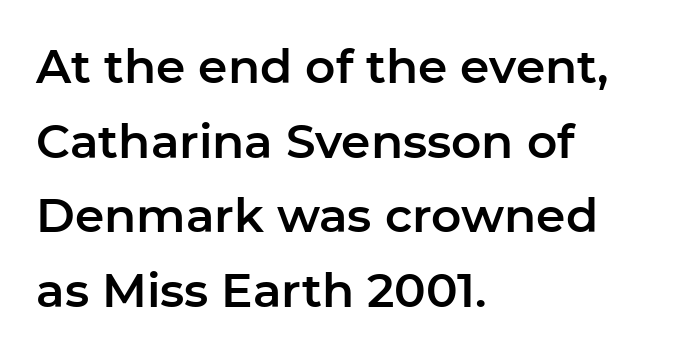
{"serif": "no", "italic": "no", "width": "normal", "stroke_contrast": "low", "x_height": "medium", "monospaced": "no", "underline": "no", "align": "left", "line_spacing": "normal", "line_spacing_ratio": 1.59, "letter_spacing": "normal", "letter_spacing_em": 0.0, "glyph_px": 47}
